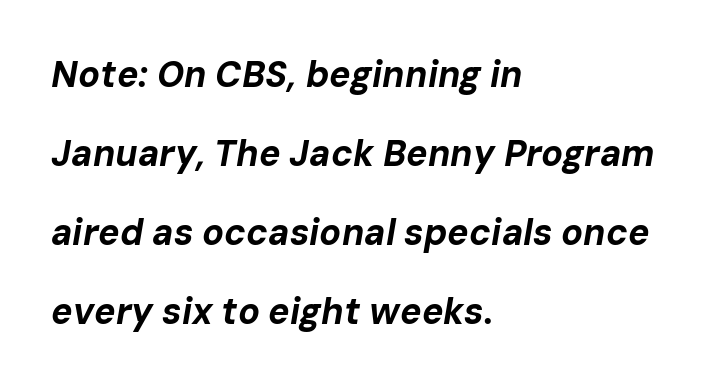
What stands out about the letter spacing? Nothing — it is the standard amount. The glyphs look as if they've been sheared to an angle. Leftover space on each line is placed entirely after the last word. Just letters on the line, the space beneath them empty. Summary of weight: heavy, a full bold. Summary of vertical rhythm: relaxed, with wide interline spacing.
